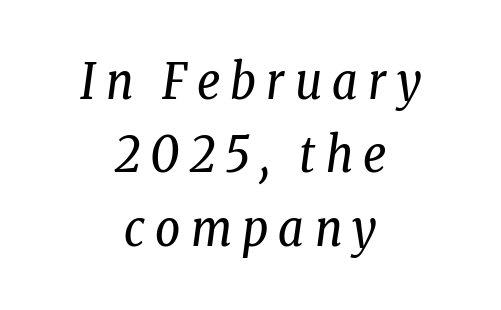
The specimen omits any rule beneath the text block's lines. Stroke terminals: seriffed. You could only call the tracking loose — the letters float apart. Stems and bowls with no extra thickness — not bold. Reading down the block, each line starts at a different indent, mirrored at its end.
